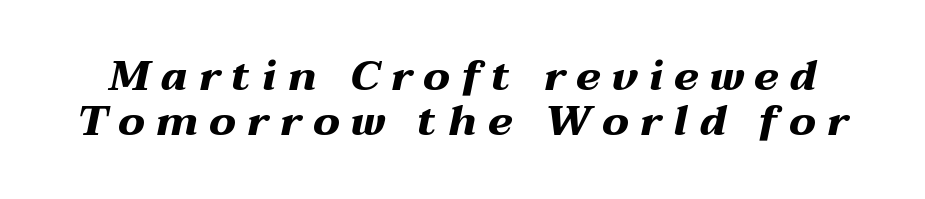
The image shows 42 px heavy, wide type, italic (leaning right); set tight line spacing (1.08x), unusually wide letter spacing (+0.26 em), not underlined; medium stroke contrast and a medium x-height.
